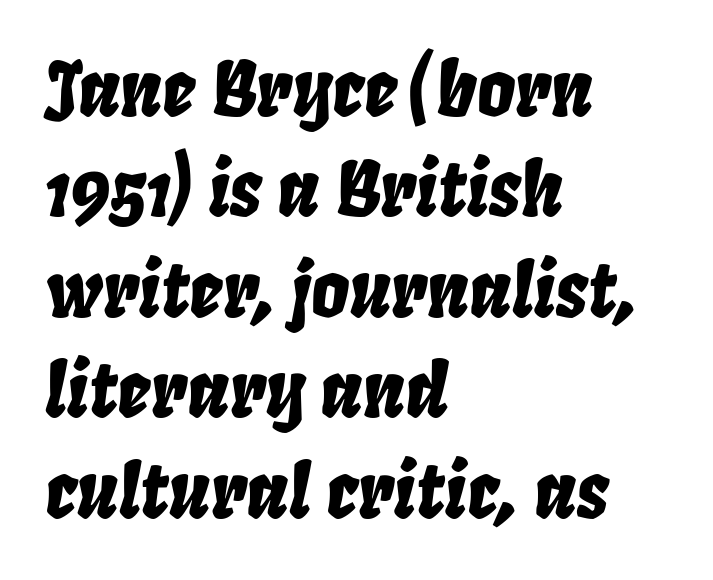
The image shows 75 px condensed type, italic (leaning right); set left-aligned, normal line spacing (1.34x), normal letter spacing, not underlined; low stroke contrast and a large x-height.
